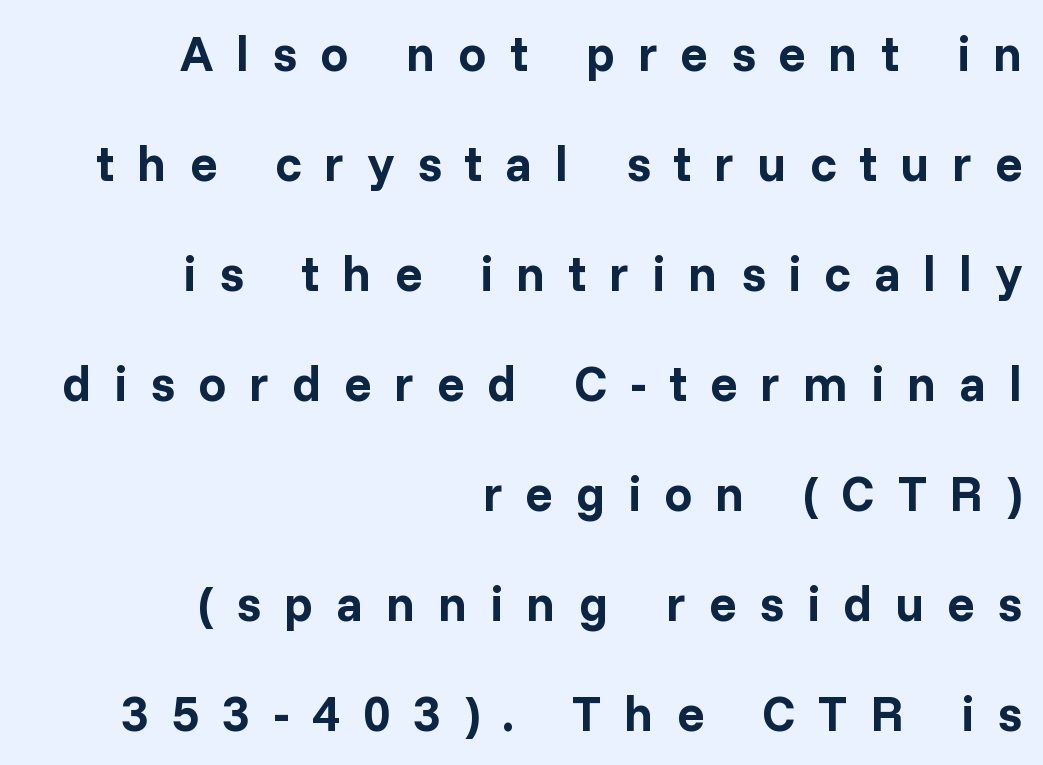
Letters rest on an invisible, unmarked baseline. In CSS terms this would be text-align: right. The specimen reads as upright at a glance. The type is letterspaced generously, with wide tracking. Does the type have serifs? No, each stem ends abruptly.
